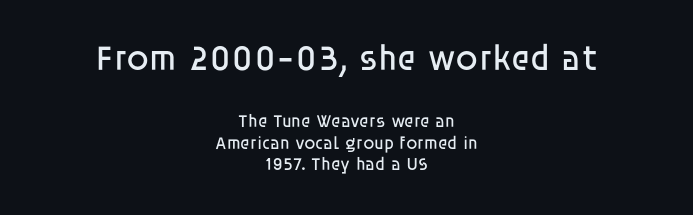
{"serif": "no", "italic": "no", "bold": "no", "weight": "regular", "width": "normal", "stroke_contrast": "low", "x_height": "large", "monospaced": "no", "underline": "no", "align": "center", "line_spacing_ratio": 1.18, "letter_spacing": "normal", "letter_spacing_em": 0.0, "larger_block": "first", "size_ratio": 2.0, "glyph_px": 36}
